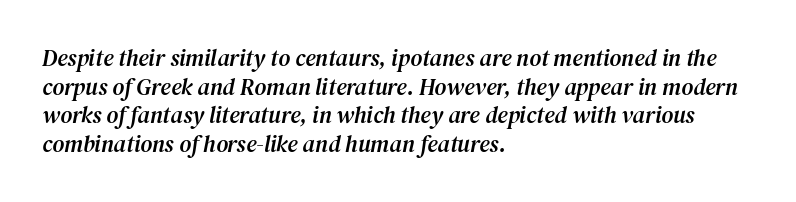
The image shows 23 px text type, italic (leaning right); set left-aligned, line spacing 1.24x, normal letter spacing, not underlined.
